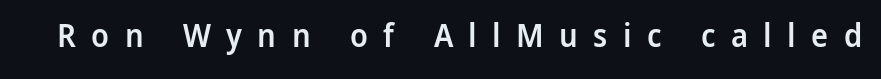
The image shows 32 px semibold sans-serif type, upright; set unusually wide letter spacing (+0.48 em), not underlined; low stroke contrast and a medium x-height.
